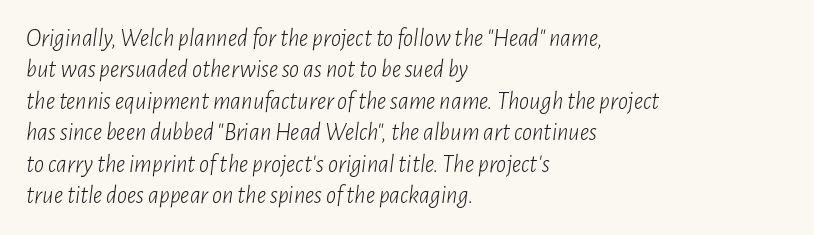
Q: Is the text bold? A: No.
Q: Is the text italic (slanted)? A: Yes, it leans right by about 7 degrees.
Q: Is the text underlined? A: No.
Q: How is the paragraph aligned? A: Left-aligned.
Q: Is the spacing between letters normal or unusually wide? A: Normal.
Q: Is the spacing between lines tight, normal or loose? A: Normal.
